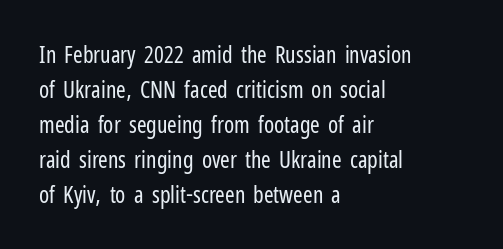
Q: Is the text bold? A: No.
Q: Is the text italic (slanted)? A: No, it is upright.
Q: Is the text underlined? A: No.
Q: How is the paragraph aligned? A: Left-aligned.
Q: Is the spacing between letters normal or unusually wide? A: Normal.
Q: Is the spacing between lines tight, normal or loose? A: Normal.
